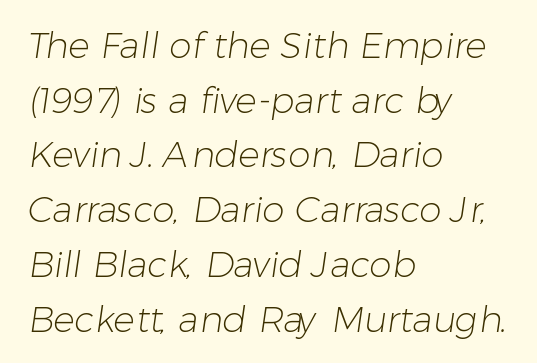
Rule under the text: the space is simply empty. Letterform terminals end flat and unadorned throughout the passage. Is this a heavy cut? Hardly; it is regular or lighter. This sample has the flowing, uneven cadence of proportional lettering. Does the copy run flush right? No — it runs flush left.
